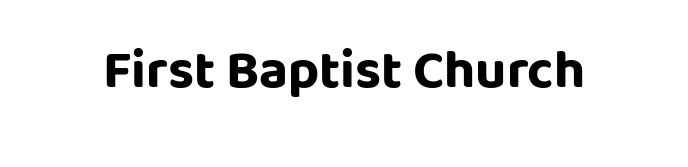
Q: Is the text bold? A: Yes.
Q: Is the text italic (slanted)? A: No, it is upright.
Q: Is the typeface a serif or a sans-serif typeface? A: Sans-serif.
Q: Is the text underlined? A: No.
Q: Is the spacing between letters normal or unusually wide? A: Normal.
Q: Width (condensed, normal, or wide)? A: Normal.
Q: Stroke contrast? A: Low.
Q: x-height? A: Large.
Q: Monospaced? A: No.
